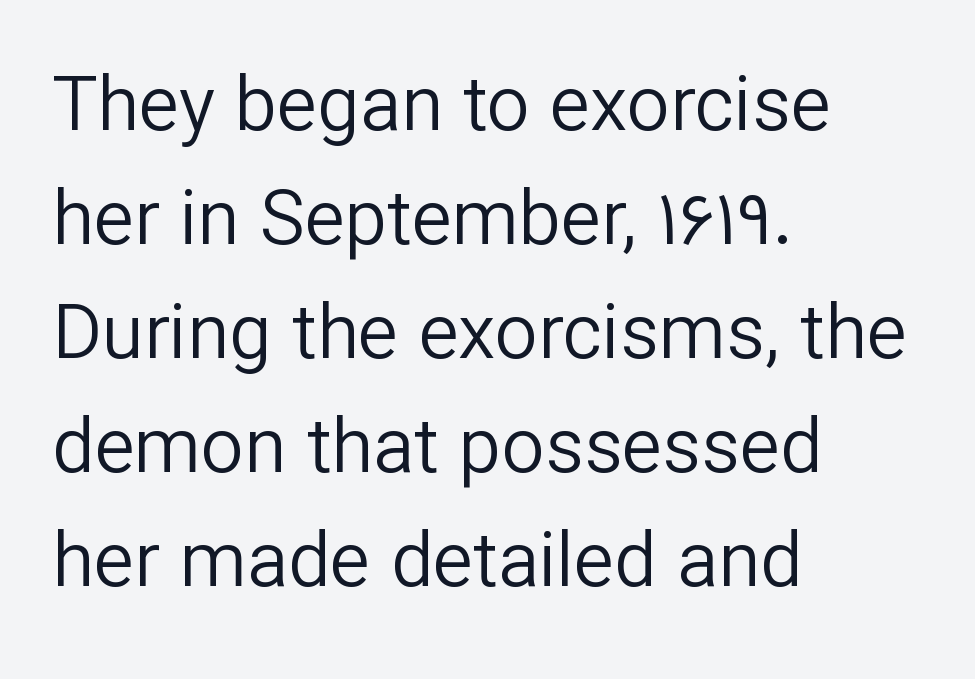
{"serif": "no", "italic": "no", "bold": "no", "weight": "regular", "width": "normal", "stroke_contrast": "low", "x_height": "medium", "monospaced": "no", "underline": "no", "align": "left", "line_spacing": "normal", "line_spacing_ratio": 1.5, "letter_spacing": "normal", "letter_spacing_em": 0.0, "glyph_px": 76}
